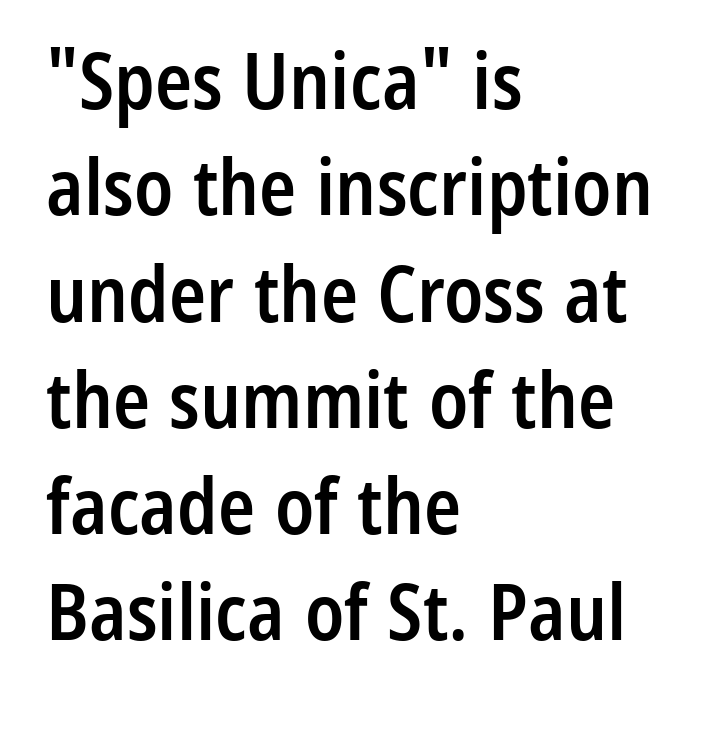
Ordinary non-slanted type is in use. Nobody drew a line under any word here. Does the leading feel generous? No, just average. Tracking value appears to be zero — textbook default spacing. Character widths vary here, with narrow letters taking less room than wide ones.
